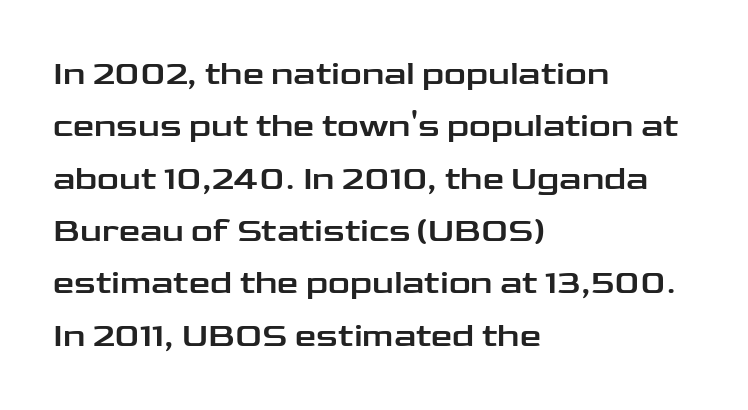
No word sits above an underline. The horizontal fit of the characters is conventional and even. The font family rendered here belongs to the sans-serif group. This is the regular roman posture of the typeface. This sample has the flowing, uneven cadence of proportional lettering.
